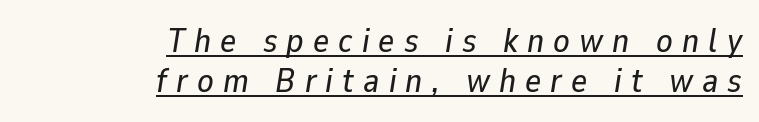
In terms of letterspacing, this is a distinctly airy, spread setting. The rendering uses the underline text-decoration. The setting favours the right margin, as signatures and pull-quotes sometimes do. Proportional: the letters do not fall into vertical columns.
